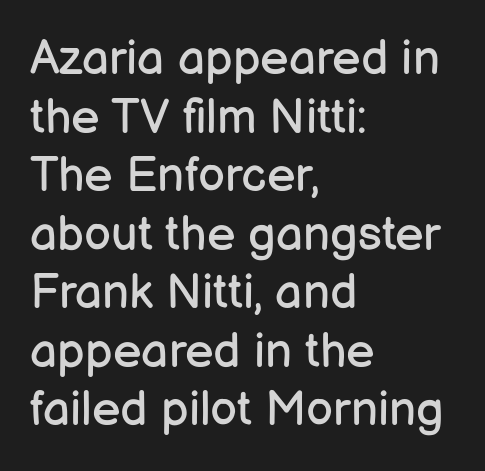
The image shows 48 px regular-weight sans-serif type, upright; set left-aligned, line spacing 1.22x, normal letter spacing, not underlined; low stroke contrast and a medium x-height.
